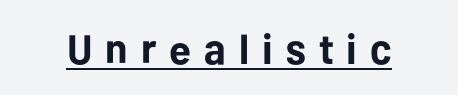
Q: Is the text bold? A: Yes.
Q: Is the text italic (slanted)? A: No, it is upright.
Q: Is the typeface a serif or a sans-serif typeface? A: Sans-serif.
Q: Is the text underlined? A: Yes.
Q: Is the spacing between letters normal or unusually wide? A: Unusually wide.
Q: Width (condensed, normal, or wide)? A: Normal.
Q: Stroke contrast? A: Low.
Q: x-height? A: Medium.
Q: Monospaced? A: No.
